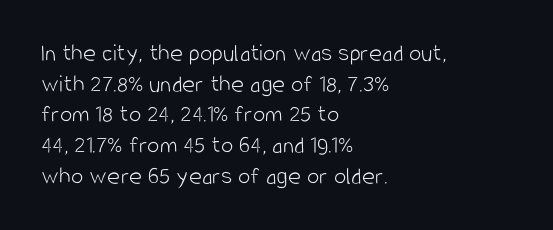
The letters look calm and open, with moderate or lighter stems. Descenders are the only things crossing below the line. Left-aligned paragraph, ragged on the right. Short note: letters normally spaced.
